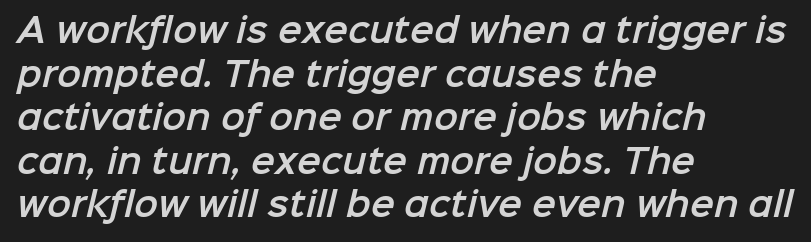
Q: Is the typeface a serif or a sans-serif typeface? A: Sans-serif.
Q: Is the text underlined? A: No.
Q: How is the paragraph aligned? A: Left-aligned.
Q: Is the spacing between letters normal or unusually wide? A: Normal.
Q: Is the spacing between lines tight, normal or loose? A: Normal.
Q: Width (condensed, normal, or wide)? A: Normal.
Q: Stroke contrast? A: Low.
Q: x-height? A: Medium.
Q: Monospaced? A: No.
